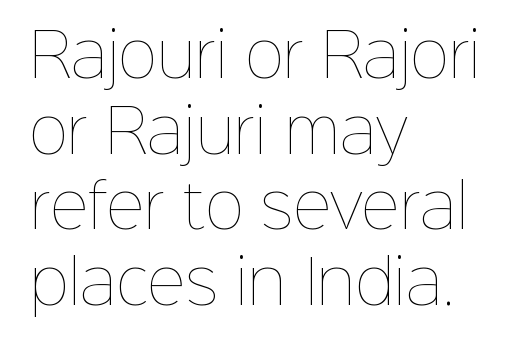
The image shows 59 px thin type, upright; set left-aligned, normal line spacing (1.28x), normal letter spacing, not underlined; low stroke contrast and a medium x-height.
